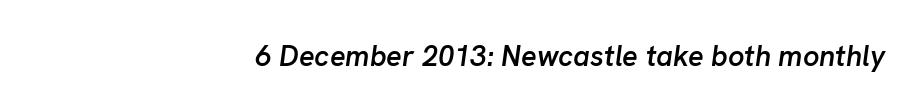
Q: Is the text bold? A: Semi-bold.
Q: Is the text italic (slanted)? A: Yes, it leans right by about 8 degrees.
Q: Is the text underlined? A: No.
Q: How is the paragraph aligned? A: Right-aligned.
Q: Is the spacing between letters normal or unusually wide? A: Normal.
Q: Width (condensed, normal, or wide)? A: Normal.
Q: Stroke contrast? A: Low.
Q: x-height? A: Medium.
Q: Monospaced? A: No.
